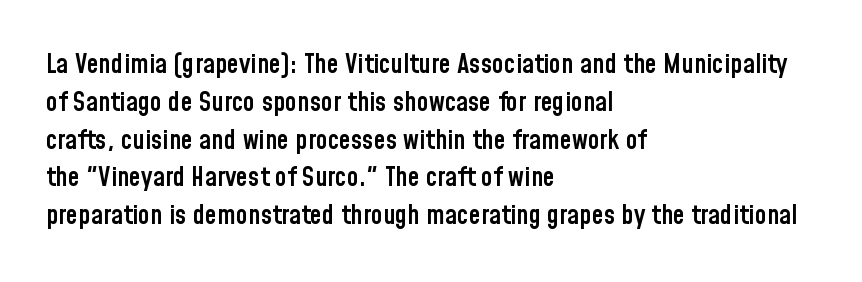
Q: Is the text bold? A: Semi-bold.
Q: Is the text italic (slanted)? A: No, it is upright.
Q: Is the text underlined? A: No.
Q: How is the paragraph aligned? A: Left-aligned.
Q: Is the spacing between letters normal or unusually wide? A: Normal.
Q: Is the spacing between lines tight, normal or loose? A: Normal.
